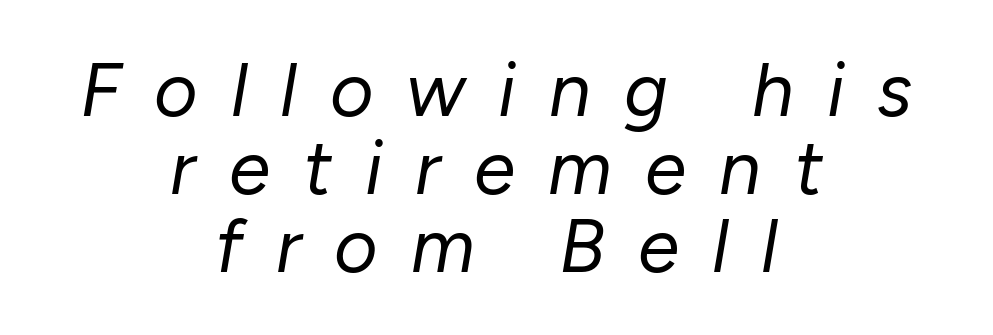
Horizontal alignment here is central, giving a formal, balanced look. The specimen reads as italic at a glance. Each letter keeps its own natural width here, so spacing adapts to shape. This is not heavy type; no bold has been used. Glyph-to-glyph distance is far greater than everyday printed text.
